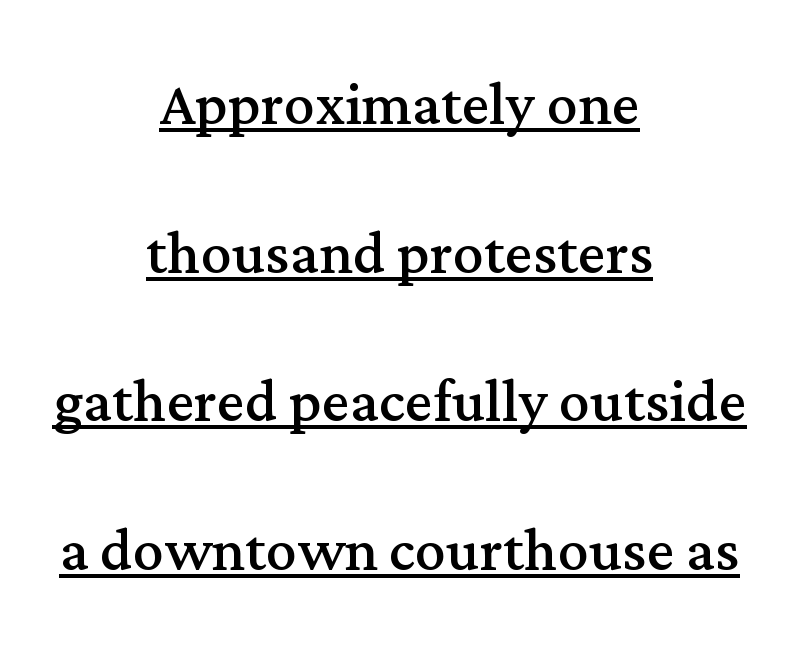
Honestly, the letter spacing is just normal — you wouldn't notice it. You could not count columns in this text — the font is proportionally spaced. The face looks like a standard text weight, possibly lighter. The font family rendered here belongs to the serif group.
